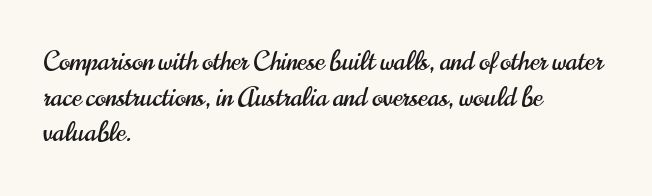
{"underline": "no", "align": "left", "line_spacing": "normal", "line_spacing_ratio": 1.37, "letter_spacing": "normal", "letter_spacing_em": 0.0, "glyph_px": 26}
